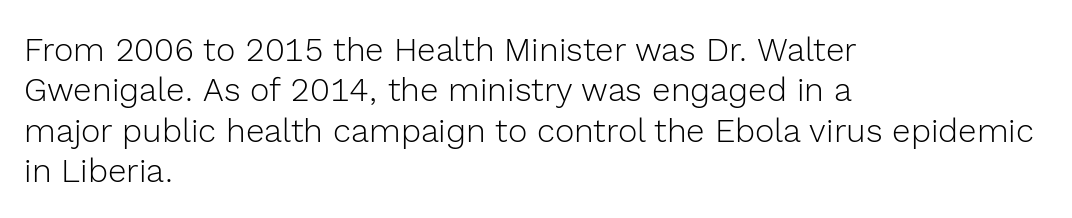
{"serif": "no", "italic": "no", "bold": "no", "weight": "light", "width": "normal", "x_height": "medium", "monospaced": "no", "underline": "no", "align": "left", "line_spacing_ratio": 1.22, "letter_spacing": "normal", "letter_spacing_em": 0.0, "glyph_px": 33}
